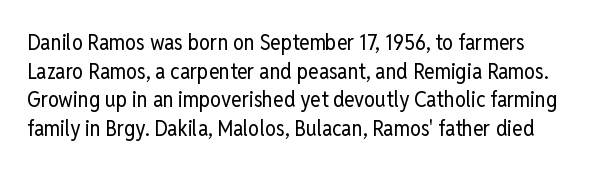
This rendering leaves character spacing at its baseline value. The axis of the letterforms is exactly vertical. Each stroke keeps to a modest, everyday thickness or less. Regular leading. Only glyphs here, with clear space below each row.
